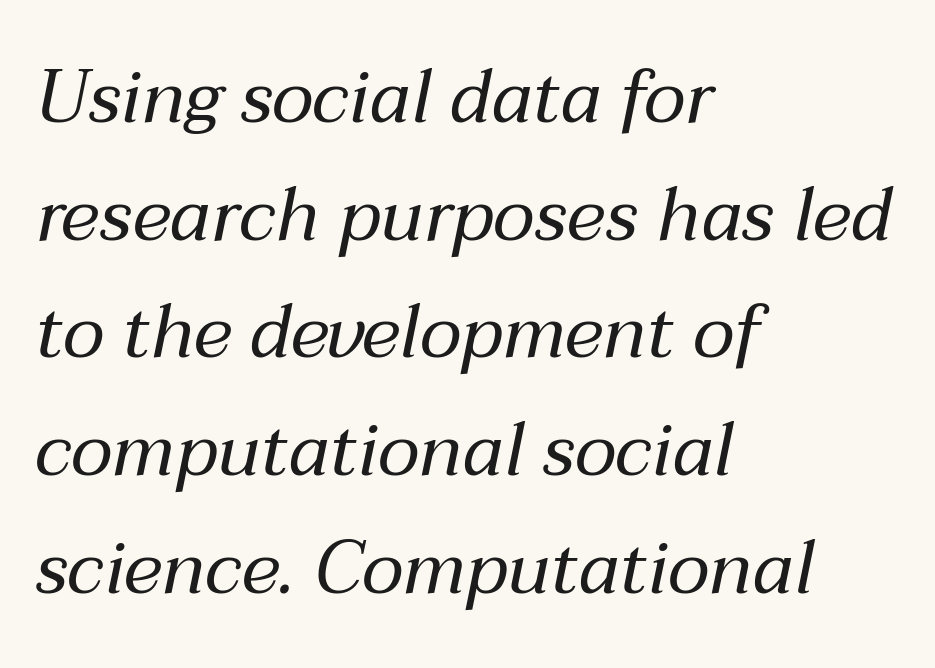
Q: Is the text bold? A: No.
Q: Is the text italic (slanted)? A: Yes, it leans right by about 12 degrees.
Q: Is the text underlined? A: No.
Q: How is the paragraph aligned? A: Left-aligned.
Q: Is the spacing between letters normal or unusually wide? A: Normal.
Q: Is the spacing between lines tight, normal or loose? A: Normal.
Q: Width (condensed, normal, or wide)? A: Normal.
Q: Stroke contrast? A: Medium.
Q: x-height? A: Medium.
Q: Monospaced? A: No.
